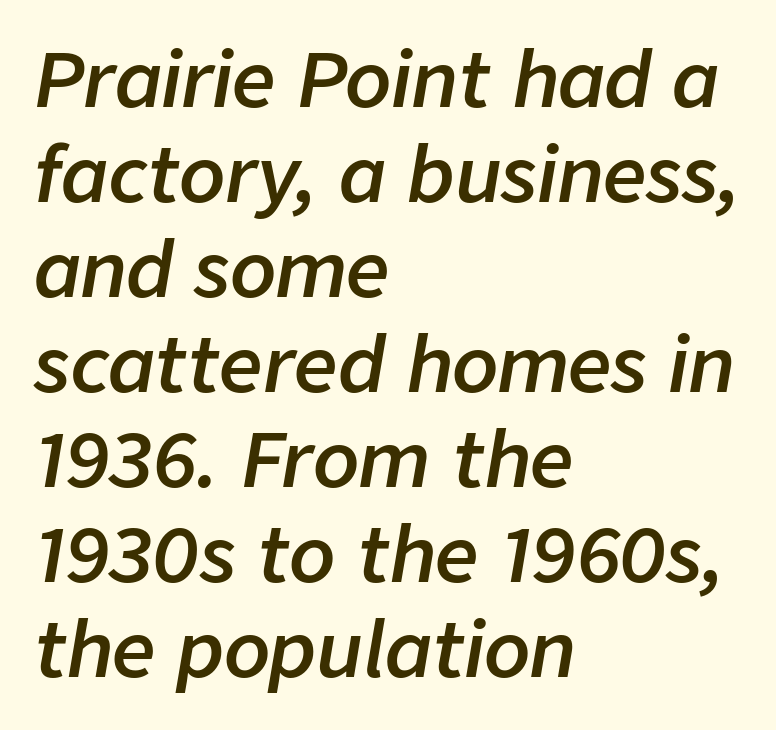
The image shows 76 px semibold type, italic (leaning right); set left-aligned, normal line spacing (1.25x), normal letter spacing, not underlined; low stroke contrast and a medium x-height.
